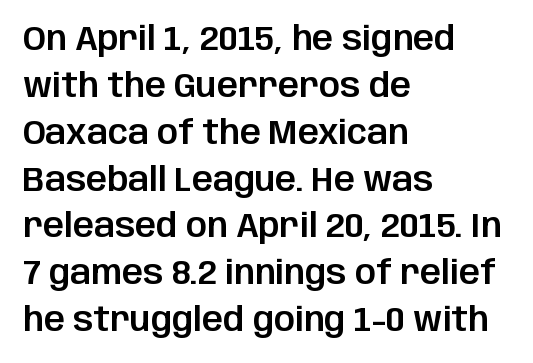
{"serif": "no", "italic": "no", "width": "normal", "stroke_contrast": "low", "x_height": "large", "monospaced": "no", "underline": "no", "align": "left", "line_spacing": "normal", "line_spacing_ratio": 1.42, "letter_spacing": "normal", "letter_spacing_em": 0.0, "glyph_px": 33}
